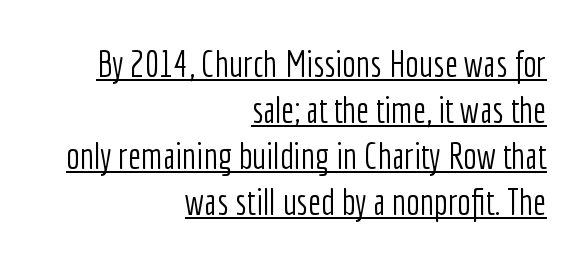
All the whitespace from short lines collects on the left. The letters look calm and open, with moderate or lighter stems. If you measured baseline to baseline, you'd find a middling distance. The passage shown is typeset with a sans-serif family.
